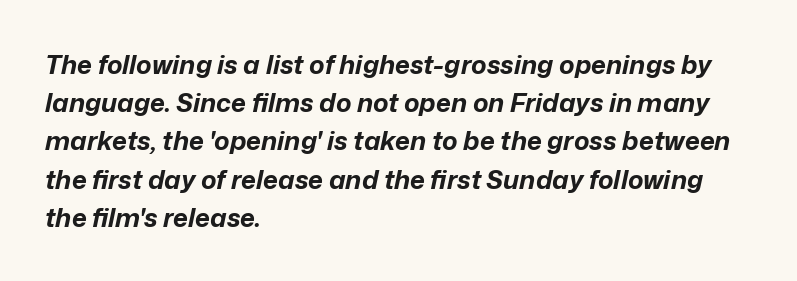
Q: Is the text bold? A: Yes.
Q: Is the text italic (slanted)? A: Yes, it leans right by about 12 degrees.
Q: Is the text underlined? A: No.
Q: How is the paragraph aligned? A: Left-aligned.
Q: Is the spacing between letters normal or unusually wide? A: Normal.
Q: Is the spacing between lines tight, normal or loose? A: Normal.
